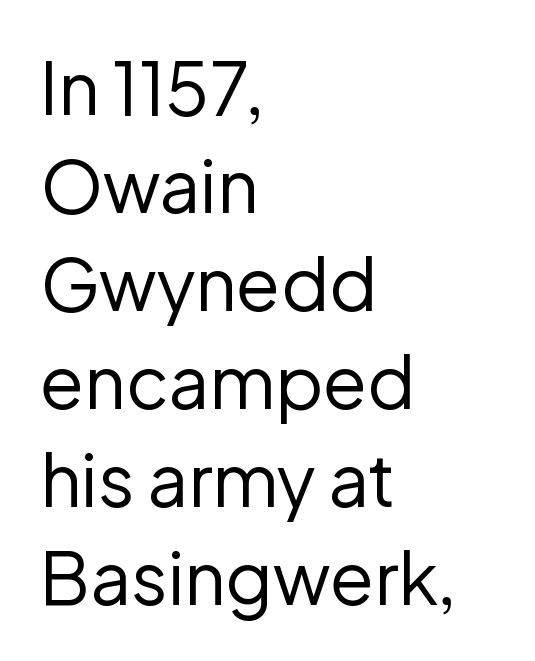
The image shows 72 px regular-weight sans-serif type, upright; set left-aligned, normal line spacing (1.36x), normal letter spacing, not underlined; low stroke contrast and a medium x-height.
